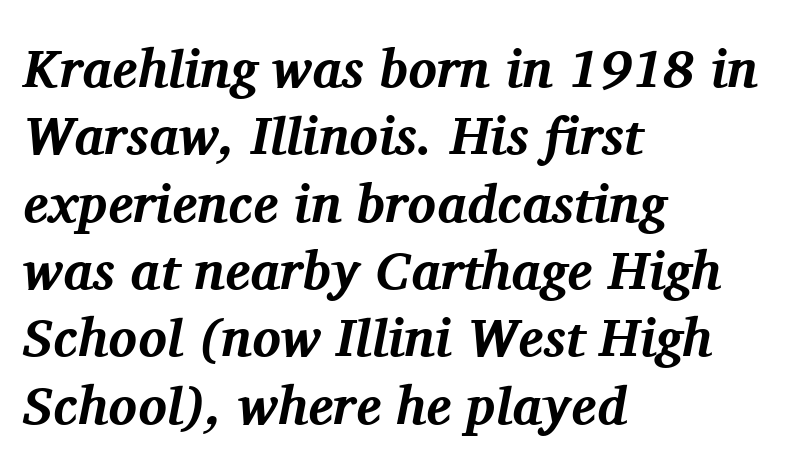
Q: Is the text bold? A: Yes.
Q: Is the text italic (slanted)? A: Yes, it leans right by about 11 degrees.
Q: Is the typeface a serif or a sans-serif typeface? A: Serif.
Q: Is the text underlined? A: No.
Q: How is the paragraph aligned? A: Left-aligned.
Q: Is the spacing between letters normal or unusually wide? A: Normal.
Q: Is the spacing between lines tight, normal or loose? A: Normal.
Q: Width (condensed, normal, or wide)? A: Normal.
Q: Stroke contrast? A: Medium.
Q: x-height? A: Medium.
Q: Monospaced? A: No.
